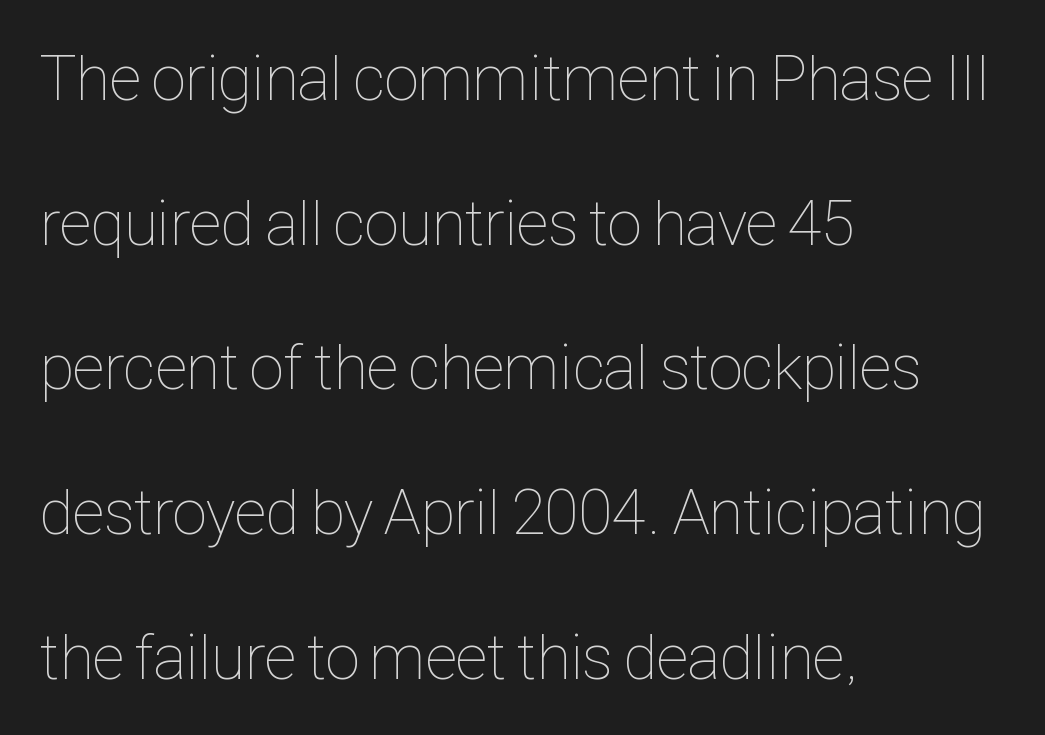
{"italic": "no", "bold": "no", "weight": "thin", "width": "condensed", "stroke_contrast": "low", "x_height": "medium", "monospaced": "no", "underline": "no", "align": "left", "line_spacing": "loose", "line_spacing_ratio": 2.26, "letter_spacing": "normal", "letter_spacing_em": 0.0, "glyph_px": 64}
